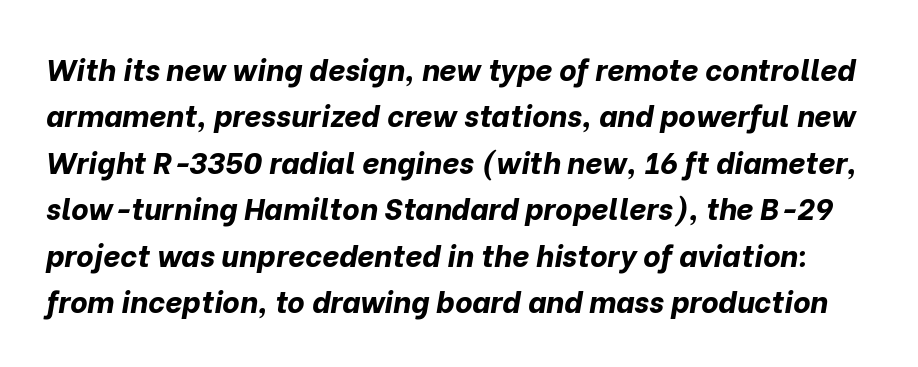
{"italic": "yes", "lean": "right", "slant_degrees": 10, "bold": "yes", "weight": "bold", "width": "normal", "stroke_contrast": "low", "x_height": "medium", "monospaced": "no", "underline": "no", "line_spacing": "normal", "line_spacing_ratio": 1.55, "letter_spacing": "normal", "letter_spacing_em": 0.0, "glyph_px": 30}
